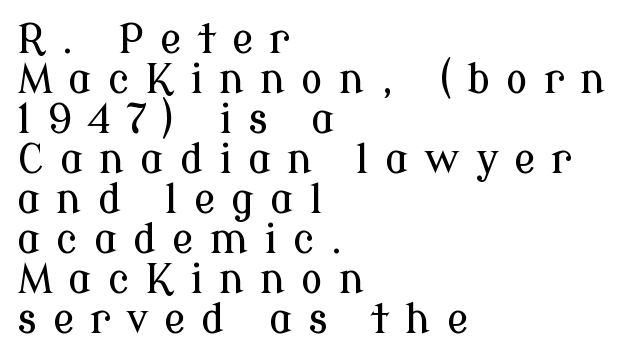
The image shows 40 px serif type, upright; set left-aligned, tight line spacing (1.0x), unusually wide letter spacing (+0.4 em), not underlined; low stroke contrast and a medium x-height.
